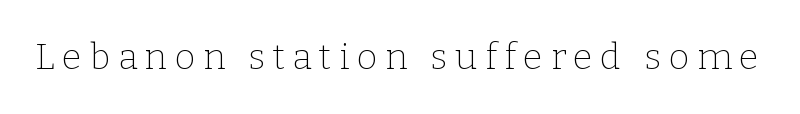
{"serif": "yes", "italic": "no", "bold": "no", "weight": "thin", "width": "normal", "stroke_contrast": "low", "x_height": "medium", "monospaced": "no", "underline": "no", "letter_spacing": "wide", "letter_spacing_em": 0.21, "glyph_px": 36}
